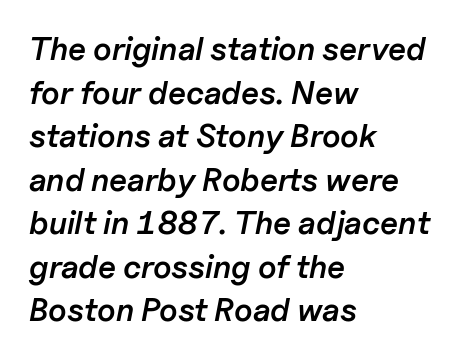
Spacing verdict: proportional, widths tailored to each character. The strokes are fattened partway — semibold, not bold. Inter-character spacing is left at the font's built-in metrics. The passage shown is not underscored anywhere. The passage is arranged the way most books set body copy — flush left. Regarding leading, the lines here are spaced in the standard way.
